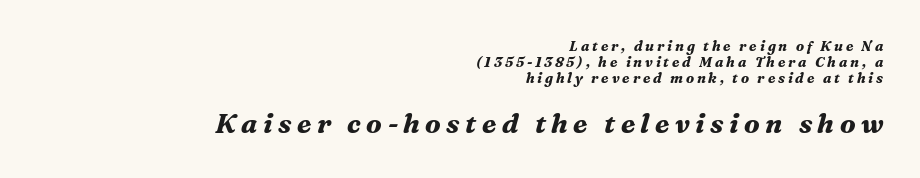
The area under the type is left untouched. The paragraph shown leans on its right margin. Size contrast runs from small at the top to large at the bottom. The glyphs look as if they've been sheared to an angle. Is the letter spacing exaggerated? Yes — the characters are pushed far apart.
